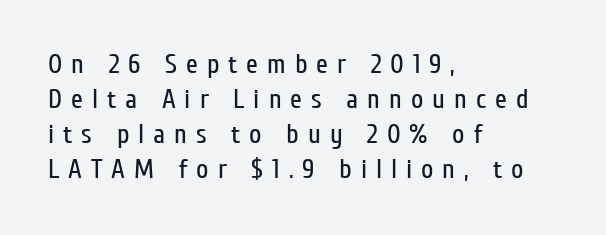
A typesetter would call this leading conventional body-copy spacing. Alignment: flush left. Words appear elongated and porous because spacing is wide. A bare baseline throughout the passage. No chunkiness to these letters — they're not bold. Characters remain perfectly vertical along every line.
